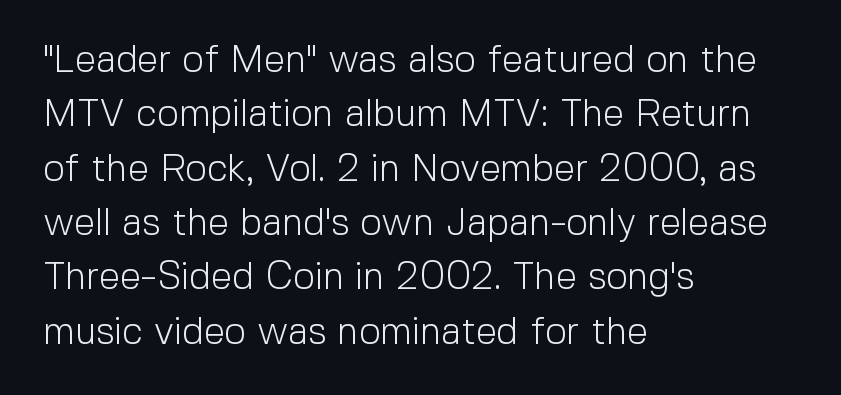
The face used here is proportionally spaced, like ordinary book or web type. The space between consecutive lines is moderate. Glyph-to-glyph distance matches everyday printed text. Typographically, this falls in the sans-serif category. Style check: upright.
